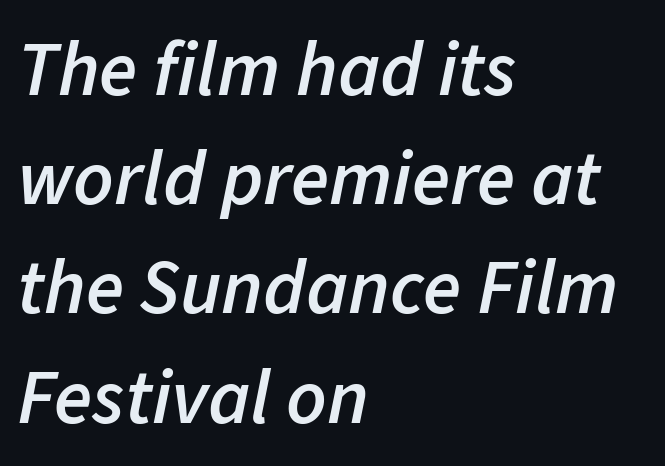
Each letter keeps its own natural width here, so spacing adapts to shape. The passage shown has conventional tracking throughout. The designer left line spacing at the default. Moderately thickened strokes mark this as semibold type.
